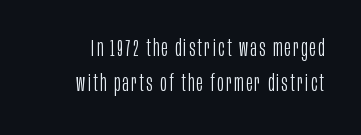
The image shows 23 px text type, upright; set normal line spacing (1.54x), not underlined.
